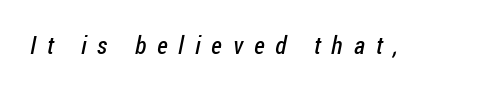
Q: Is the text bold? A: No.
Q: Is the text underlined? A: No.
Q: Is the spacing between letters normal or unusually wide? A: Unusually wide.
